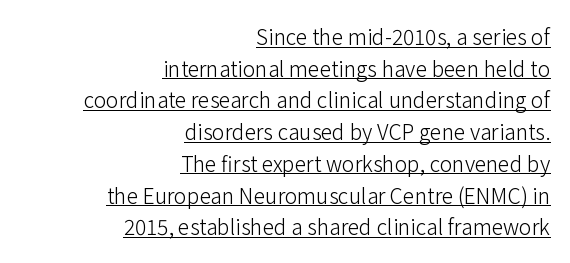
Q: Is the text bold? A: No.
Q: Is the text italic (slanted)? A: No, it is upright.
Q: Is the text underlined? A: Yes.
Q: How is the paragraph aligned? A: Right-aligned.
Q: Is the spacing between letters normal or unusually wide? A: Normal.
Q: Is the spacing between lines tight, normal or loose? A: Normal.
